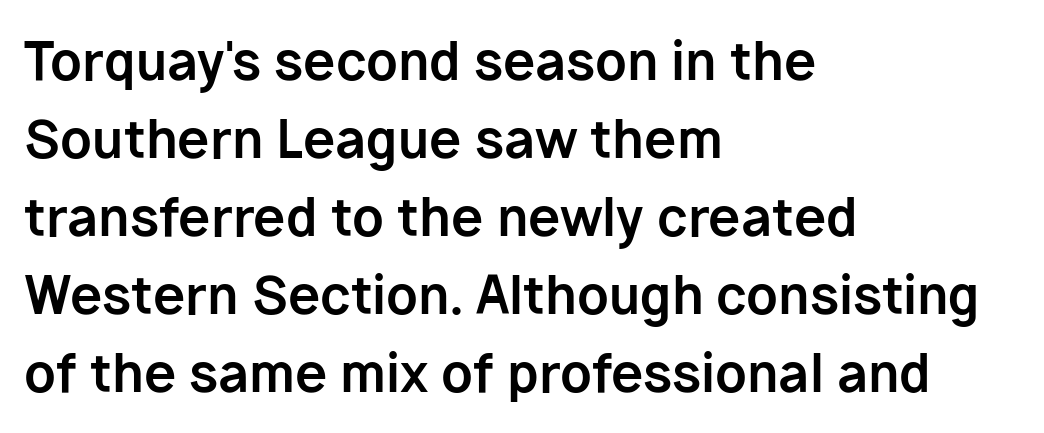
Clear beneath every line of the passage. These lines are composed in type without serifs. In terms of posture, this sample is upright. Set as a true bold cut, around the 700 mark.
